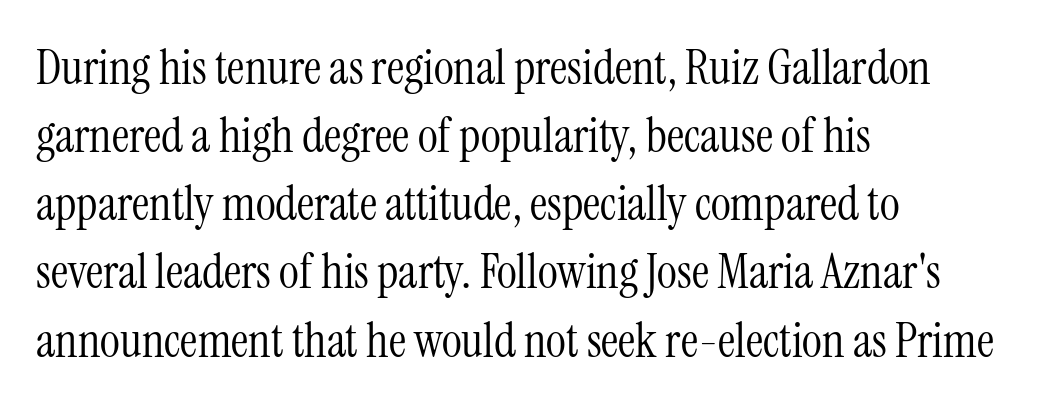
Words float on clear page, feet unadorned. Note: serifs present on the glyphs. Letters have the restrained weight of plain body copy at most. The rendering anchors every line to the left-hand side. Evenly set lines give the paragraph a standard silhouette.
